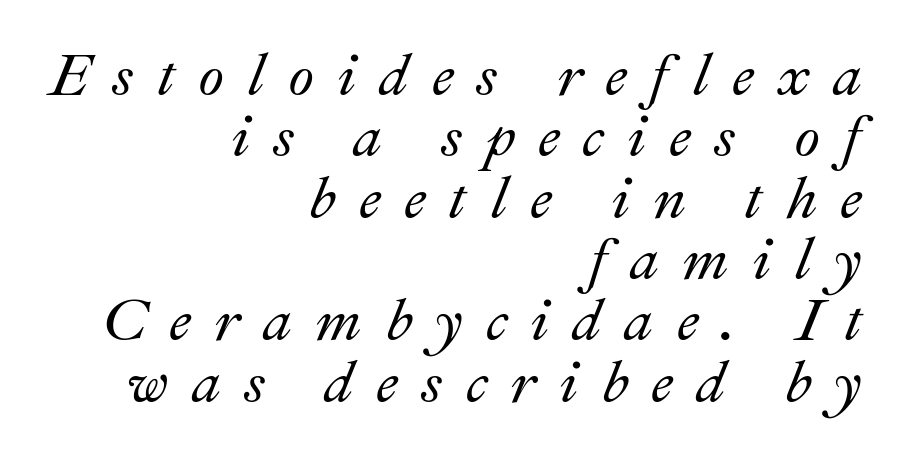
Q: Is the text italic (slanted)? A: Yes, it leans right by about 22 degrees.
Q: Is the text underlined? A: No.
Q: How is the paragraph aligned? A: Right-aligned.
Q: Is the spacing between letters normal or unusually wide? A: Unusually wide.
Q: Is the spacing between lines tight, normal or loose? A: Tight.
Q: Width (condensed, normal, or wide)? A: Normal.
Q: Stroke contrast? A: Medium.
Q: x-height? A: Small.
Q: Monospaced? A: No.
